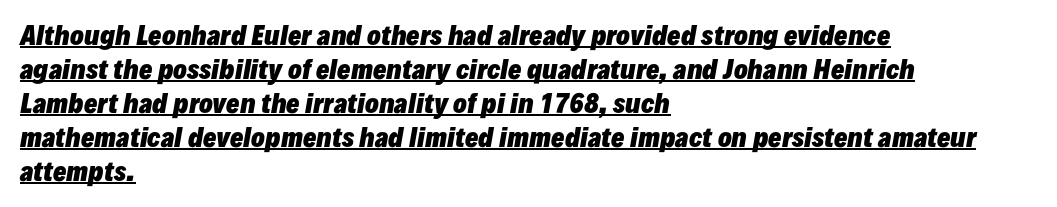
The image shows 25 px bold type, italic (leaning right); set left-aligned, normal line spacing (1.36x), normal letter spacing, underlined.
